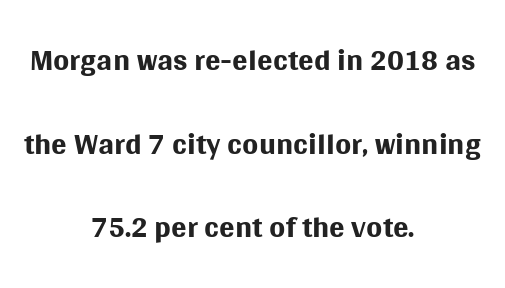
{"serif": "no", "italic": "no", "bold": "no", "weight": "regular", "width": "normal", "stroke_contrast": "medium", "x_height": "large", "monospaced": "no", "underline": "no", "align": "center", "line_spacing_ratio": 1.82, "letter_spacing": "normal", "letter_spacing_em": 0.0, "glyph_px": 46}
